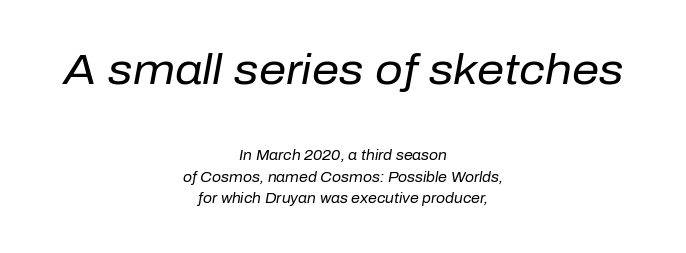
The image shows 43 px regular-weight type, italic (leaning right); set centered, normal line spacing (1.55x), normal letter spacing, not underlined; the first (top) block is 3.07x larger; low stroke contrast and a medium x-height.
